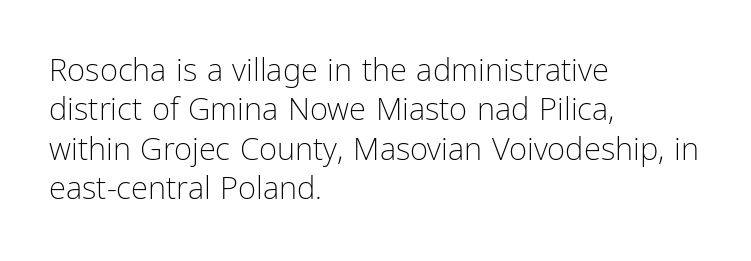
The image shows 31 px light, condensed sans-serif type, upright; set left-aligned, normal line spacing (1.27x), normal letter spacing, not underlined; low stroke contrast and a medium x-height.
